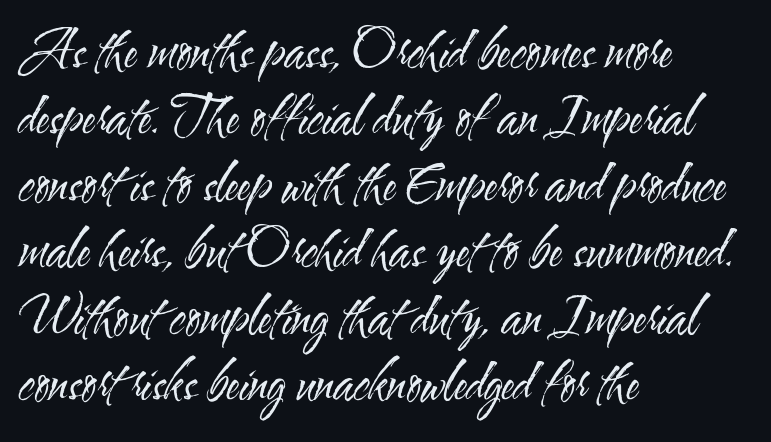
Q: Is the text bold? A: No.
Q: Is the text italic (slanted)? A: Yes.
Q: Is the typeface a serif or a sans-serif typeface? A: Sans-serif.
Q: Is the text underlined? A: No.
Q: How is the paragraph aligned? A: Left-aligned.
Q: Is the spacing between letters normal or unusually wide? A: Normal.
Q: Is the spacing between lines tight, normal or loose? A: Normal.
Q: Width (condensed, normal, or wide)? A: Condensed.
Q: Stroke contrast? A: Medium.
Q: x-height? A: Small.
Q: Monospaced? A: No.
